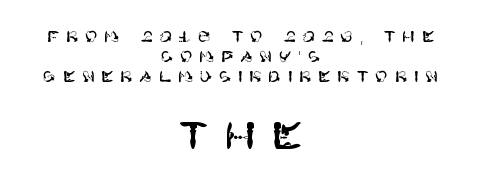
Has an underline been added? It has not. Between one letter and the next there's a generous, obvious gap. Regarding serifs, this sample does without them. The lines are quadded center. Do the letters lean? They stand straight.
